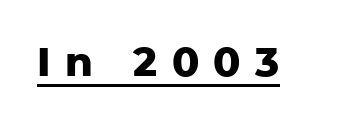
The image shows 40 px heavy sans-serif type, upright; set unusually wide letter spacing (+0.36 em), underlined; low stroke contrast and a medium x-height.
